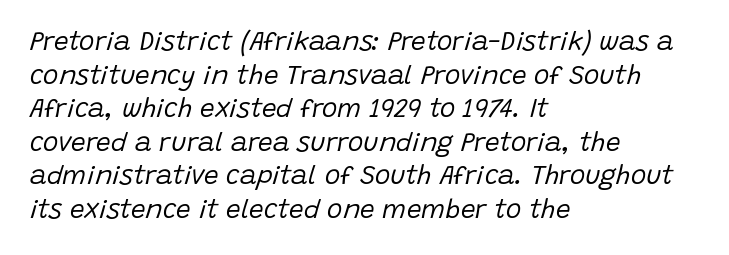
Horizontal bands of white between lines are of average thickness. Type without underlining. Does the lettering tilt? It does — this is italic. Stems and bowls with no extra thickness — not bold. If you drew a ruler down the left edge, every line would touch it. This sample uses plain, unmodified letter spacing.
